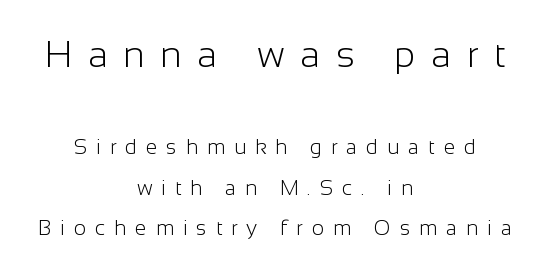
{"serif": "no", "italic": "no", "bold": "no", "weight": "light", "width": "normal", "stroke_contrast": "low", "x_height": "medium", "monospaced": "no", "underline": "no", "align": "center", "line_spacing": "loose", "line_spacing_ratio": 1.93, "letter_spacing": "wide", "letter_spacing_em": 0.42, "larger_block": "first", "size_ratio": 1.76, "glyph_px": 37}
